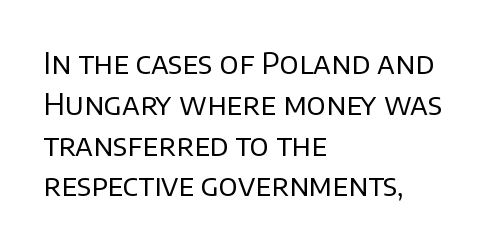
{"serif": "no", "italic": "no", "bold": "no", "weight": "regular", "width": "normal", "stroke_contrast": "low", "x_height": "large", "monospaced": "no", "underline": "no", "align": "left", "line_spacing": "normal", "line_spacing_ratio": 1.36, "letter_spacing": "normal", "letter_spacing_em": 0.0, "glyph_px": 30}
